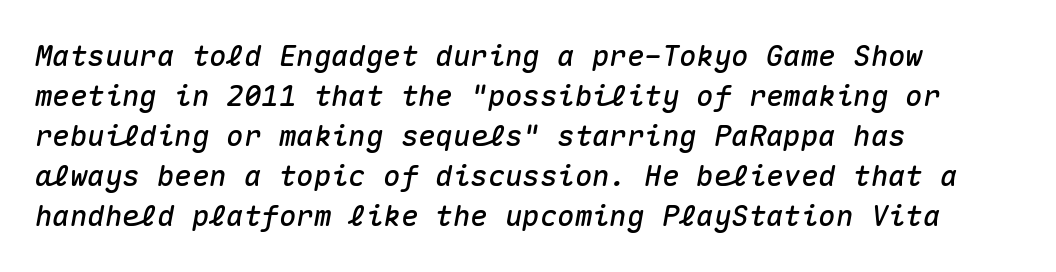
The image shows 29 px text type, italic (leaning right), monospaced; set left-aligned, normal line spacing (1.38x), normal letter spacing, not underlined; medium stroke contrast and a medium x-height.
